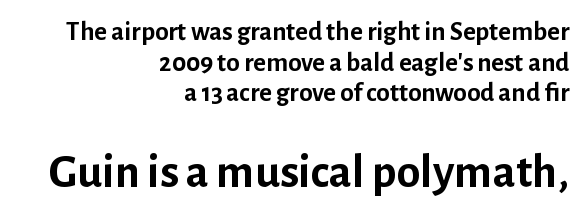
The image shows 48 px semibold sans-serif type, upright; set right-aligned, tight line spacing (1.13x), normal letter spacing, not underlined; the second (bottom) block is 1.78x larger; low stroke contrast and a medium x-height.
